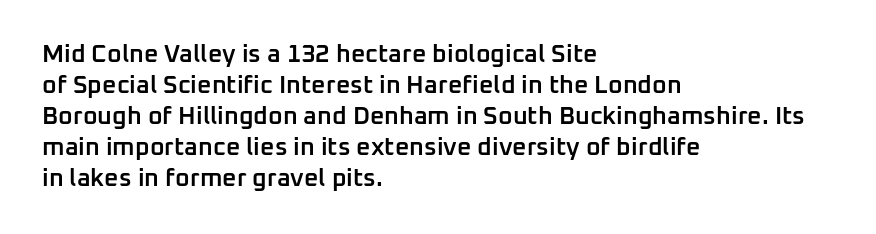
A classic flush-left, rag-right setting is used for this passage. The face used here is rendered with its standard letterfit. Decoration check: the copy has no underline. Caption: semibold face, moderately heavy strokes. Quick note: not italic, upright.
